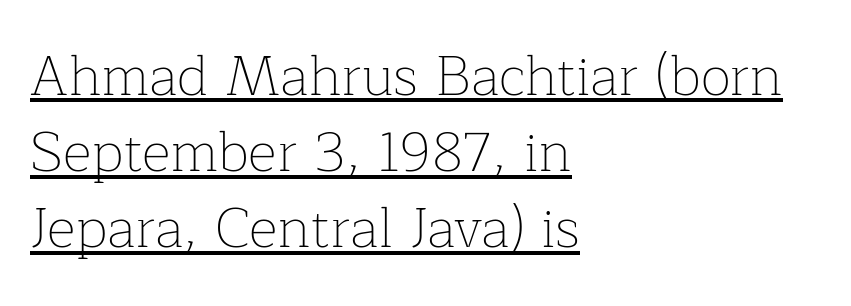
Q: Is the text bold? A: No.
Q: Is the text italic (slanted)? A: No, it is upright.
Q: Is the typeface a serif or a sans-serif typeface? A: Serif.
Q: Is the text underlined? A: Yes.
Q: How is the paragraph aligned? A: Left-aligned.
Q: Is the spacing between letters normal or unusually wide? A: Normal.
Q: Is the spacing between lines tight, normal or loose? A: Normal.
Q: Width (condensed, normal, or wide)? A: Normal.
Q: Stroke contrast? A: Low.
Q: x-height? A: Medium.
Q: Monospaced? A: No.
